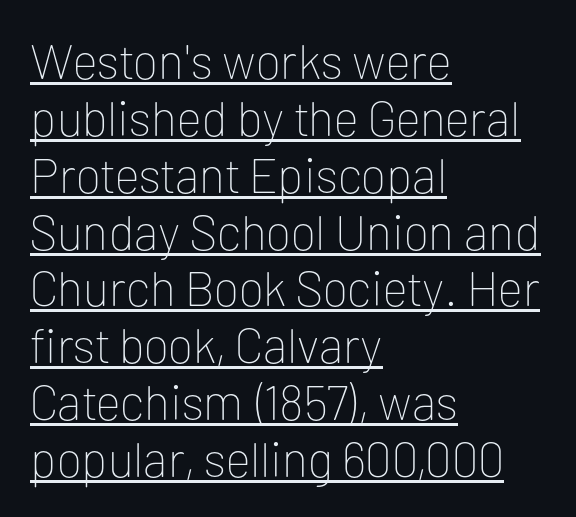
Q: Is the text bold? A: No.
Q: Is the text italic (slanted)? A: No, it is upright.
Q: Is the typeface a serif or a sans-serif typeface? A: Sans-serif.
Q: Is the text underlined? A: Yes.
Q: How is the paragraph aligned? A: Left-aligned.
Q: Is the spacing between letters normal or unusually wide? A: Normal.
Q: Width (condensed, normal, or wide)? A: Normal.
Q: Stroke contrast? A: Low.
Q: x-height? A: Medium.
Q: Monospaced? A: No.
